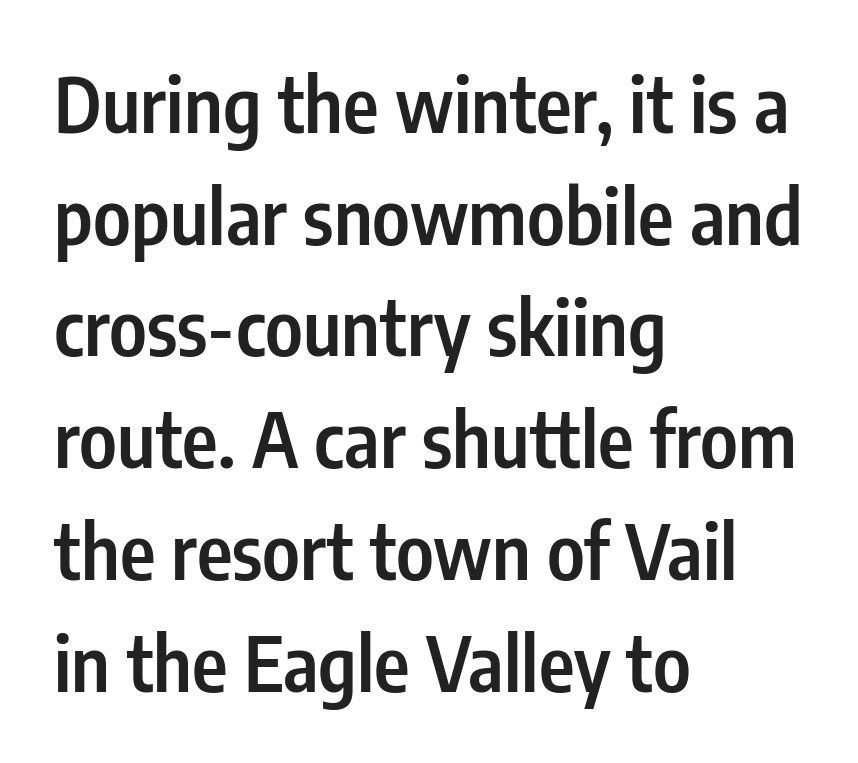
Compared with typical paragraphs, the rows here are spaced about the same. Emphasis by weight is partial: semibold. Look at the bottom of the vertical strokes: they stop flat, with no serifs. Upright lettering throughout. Line starts are locked; line ends wander.
